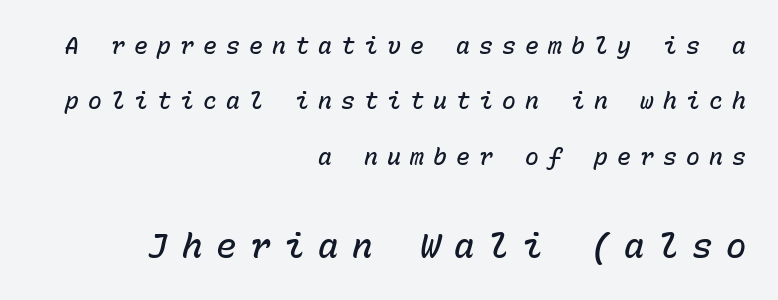
Descender tails drop into unmarked territory. Reading down the column, the eye jumps a long way to each next line. Does the copy run flush right? Yes — the right margin is perfectly even. You get the small type first, then a jump to larger type.
